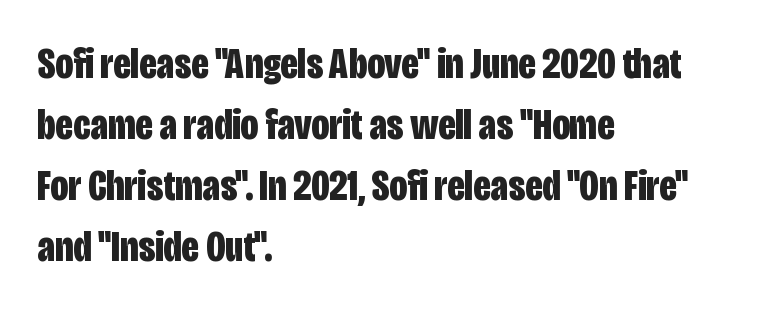
{"serif": "no", "italic": "no", "bold": "yes", "weight": "bold", "width": "condensed", "stroke_contrast": "low", "x_height": "large", "monospaced": "no", "underline": "no", "align": "left", "line_spacing": "normal", "line_spacing_ratio": 1.39, "letter_spacing": "normal", "letter_spacing_em": 0.0, "glyph_px": 44}
